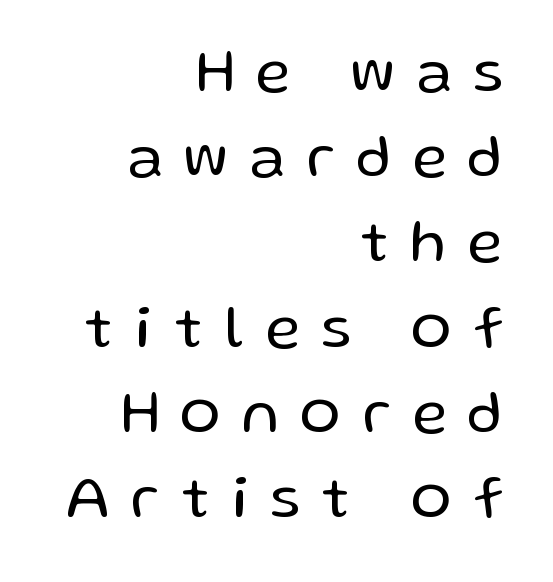
Q: Is the text bold? A: No.
Q: Is the text italic (slanted)? A: No, it is upright.
Q: Is the typeface a serif or a sans-serif typeface? A: Sans-serif.
Q: Is the text underlined? A: No.
Q: How is the paragraph aligned? A: Right-aligned.
Q: Is the spacing between letters normal or unusually wide? A: Unusually wide.
Q: Is the spacing between lines tight, normal or loose? A: Normal.
Q: Width (condensed, normal, or wide)? A: Normal.
Q: Stroke contrast? A: Low.
Q: x-height? A: Medium.
Q: Monospaced? A: No.
